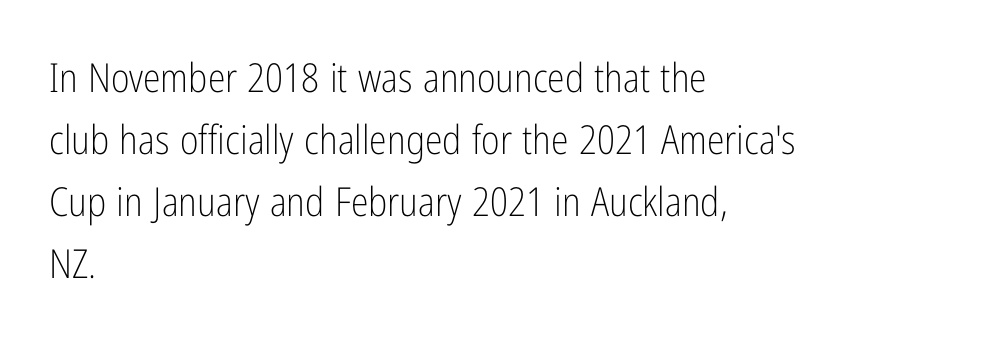
Stems and bowls with no extra thickness — not bold. Quick note: interline space is typical. Varying glyph widths throughout — classic text-font behaviour. No word sits above an underline.
